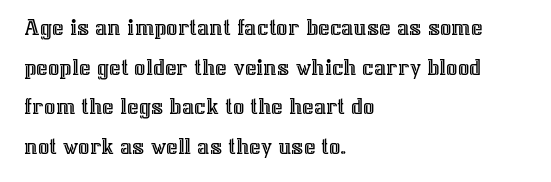
Q: Is the text italic (slanted)? A: No, it is upright.
Q: Is the text underlined? A: No.
Q: How is the paragraph aligned? A: Left-aligned.
Q: Is the spacing between letters normal or unusually wide? A: Normal.
Q: Is the spacing between lines tight, normal or loose? A: Normal.
